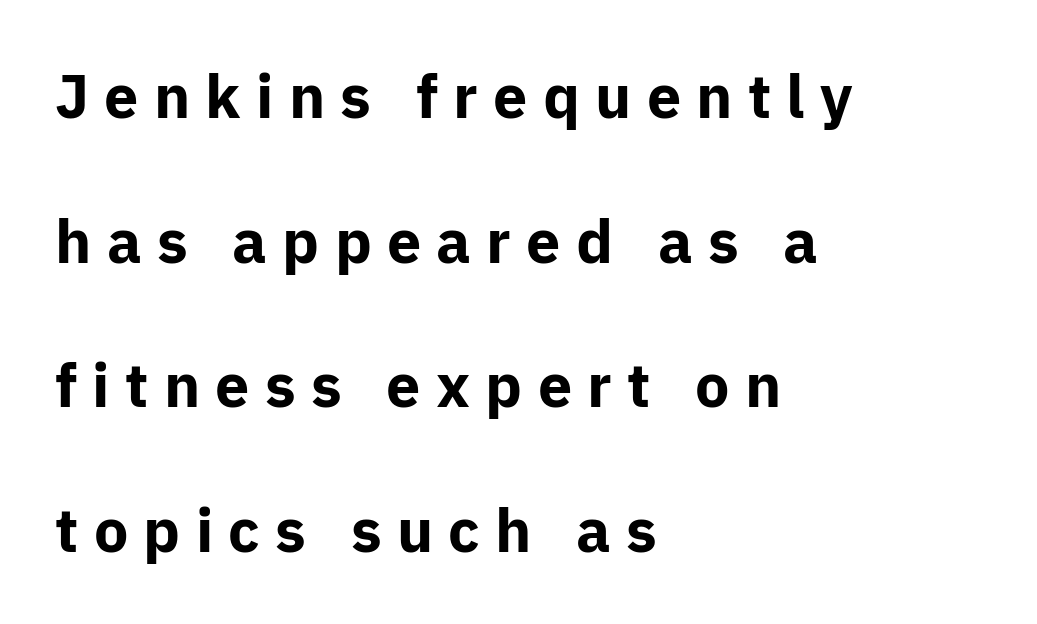
The typeface chosen for these lines omits serifs. Descenders are the only things crossing below the line. The lines in this sample share a left origin and differ only in where they stop. Is there much room between lines? Yes — plenty of vertical air separates them. Note the varied advance widths — an 'i' is clearly narrower than an 'm'. Stroke thickness is high; the sample reads as a true bold.
